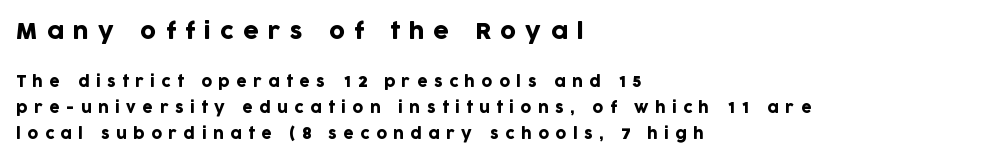
Q: Is the text italic (slanted)? A: No, it is upright.
Q: Is the text underlined? A: No.
Q: How is the paragraph aligned? A: Left-aligned.
Q: Is the spacing between letters normal or unusually wide? A: Unusually wide.
Q: Which block of text is set in a larger size, the first (top) or the second (bottom)? A: The first (top) one.
